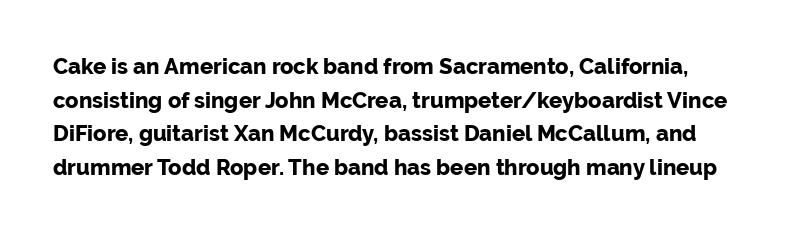
The image shows 22 px bold type, upright; set normal line spacing (1.53x), normal letter spacing, not underlined.
